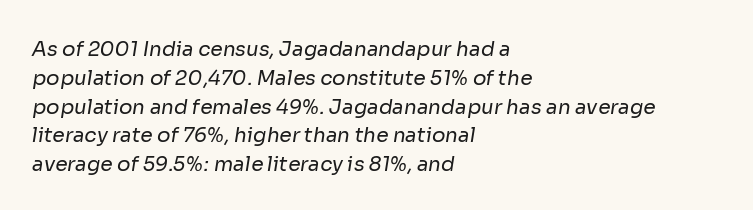
The image shows 20 px text type; set left-aligned, normal line spacing (1.44x), normal letter spacing, not underlined.
